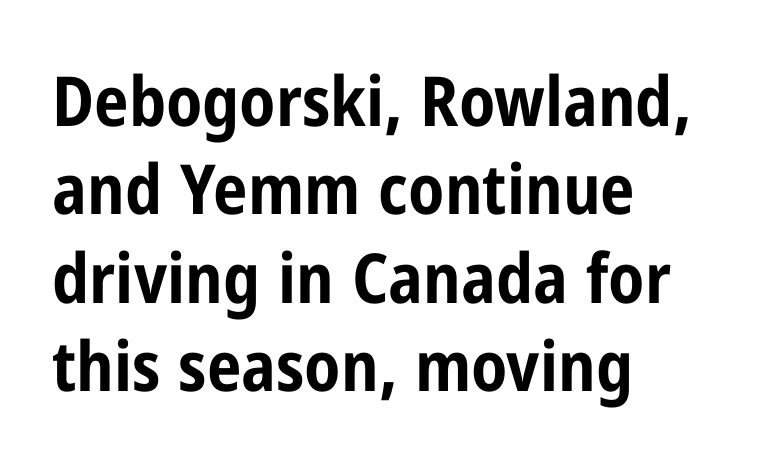
Q: Is the text bold? A: Yes.
Q: Is the text italic (slanted)? A: No, it is upright.
Q: Is the typeface a serif or a sans-serif typeface? A: Sans-serif.
Q: Is the text underlined? A: No.
Q: How is the paragraph aligned? A: Left-aligned.
Q: Is the spacing between letters normal or unusually wide? A: Normal.
Q: Is the spacing between lines tight, normal or loose? A: Normal.
Q: Width (condensed, normal, or wide)? A: Condensed.
Q: Stroke contrast? A: Low.
Q: x-height? A: Medium.
Q: Monospaced? A: No.
